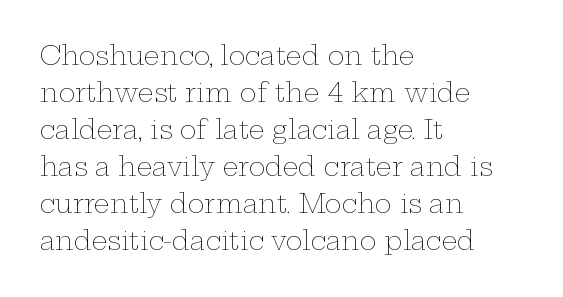
A typesetter would call this leading conventional body-copy spacing. Descender tails drop into unmarked territory. Visually the block forms a straight wall on the left and a jagged coastline on the right. Do the letters lean? They stand straight.
